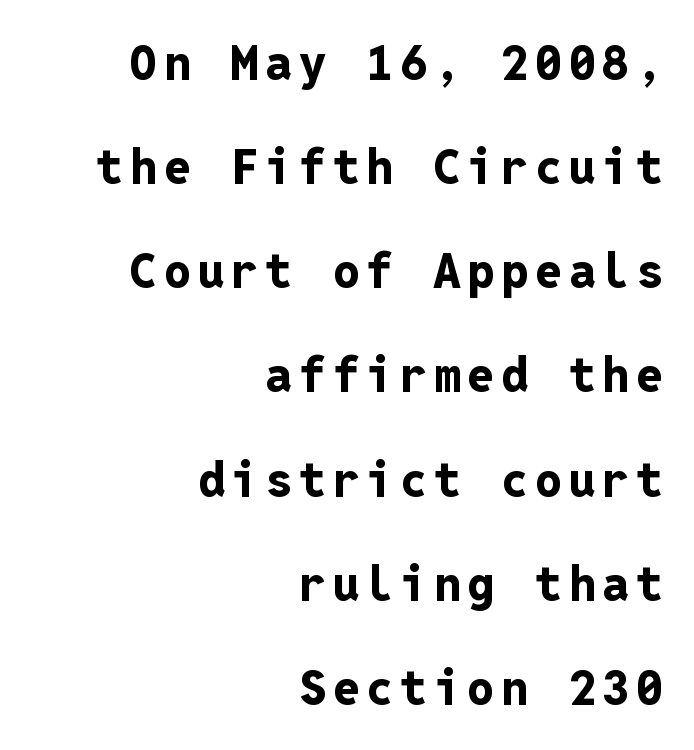
{"serif": "no", "italic": "no", "bold": "yes", "weight": "bold", "width": "normal", "stroke_contrast": "low", "x_height": "medium", "monospaced": "yes", "underline": "no", "align": "right", "line_spacing": "loose", "line_spacing_ratio": 2.17, "glyph_px": 48}
